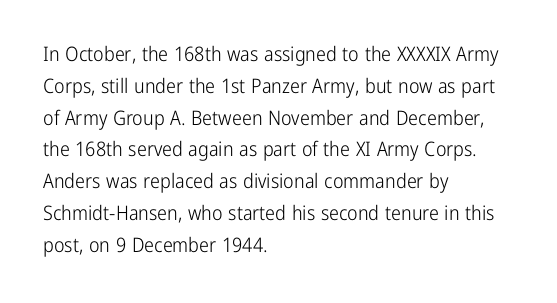
{"italic": "no", "bold": "no", "underline": "no", "align": "left", "line_spacing": "normal", "line_spacing_ratio": 1.59, "letter_spacing": "normal", "letter_spacing_em": 0.0, "glyph_px": 20}
